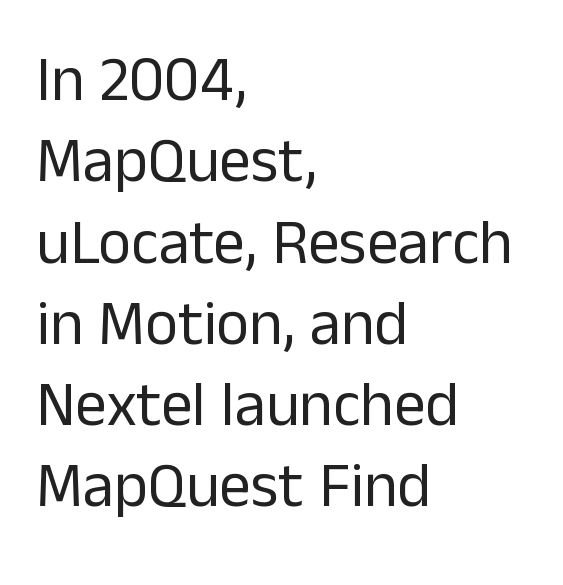
{"serif": "no", "italic": "no", "bold": "no", "weight": "regular", "width": "normal", "stroke_contrast": "low", "x_height": "medium", "monospaced": "no", "underline": "no", "align": "left", "line_spacing": "normal", "line_spacing_ratio": 1.29, "letter_spacing": "normal", "letter_spacing_em": 0.0, "glyph_px": 63}
